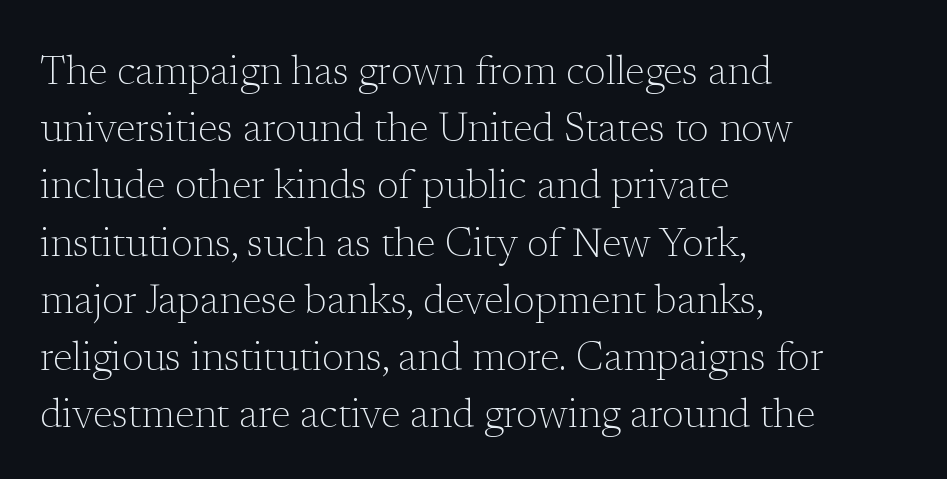
{"serif": "yes", "italic": "no", "bold": "no", "weight": "light", "width": "normal", "stroke_contrast": "low", "x_height": "medium", "monospaced": "no", "underline": "no", "align": "left", "line_spacing": "normal", "line_spacing_ratio": 1.43, "letter_spacing": "normal", "letter_spacing_em": 0.0, "glyph_px": 40}
